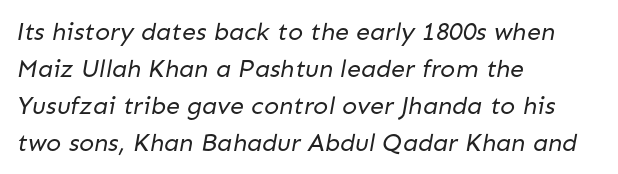
The image shows 25 px text type; set left-aligned, normal line spacing (1.48x), normal letter spacing, not underlined.
